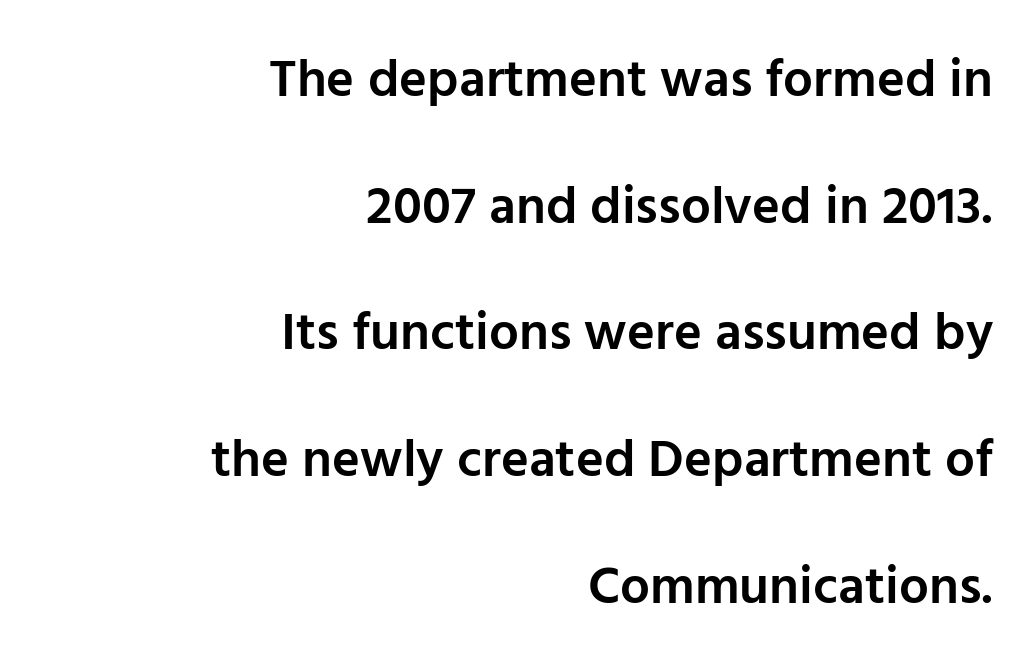
The image shows 53 px semibold sans-serif type, upright; set right-aligned, loose line spacing (2.39x), normal letter spacing, not underlined; low stroke contrast and a medium x-height.
